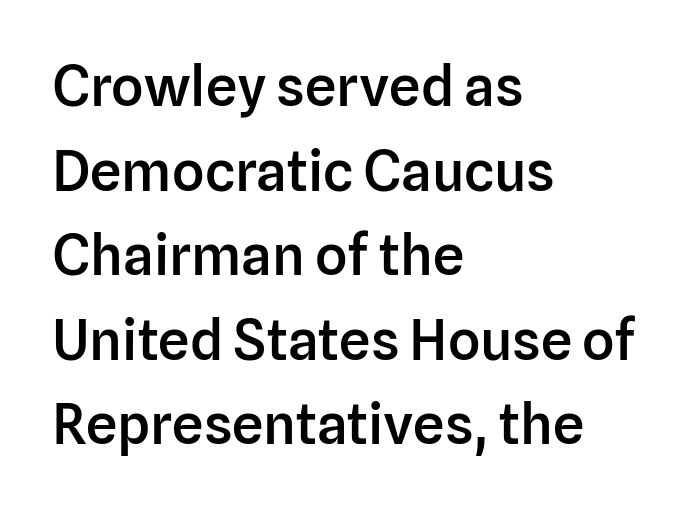
Q: Is the text bold? A: Semi-bold.
Q: Is the text italic (slanted)? A: No, it is upright.
Q: Is the typeface a serif or a sans-serif typeface? A: Sans-serif.
Q: Is the text underlined? A: No.
Q: How is the paragraph aligned? A: Left-aligned.
Q: Is the spacing between letters normal or unusually wide? A: Normal.
Q: Is the spacing between lines tight, normal or loose? A: Normal.
Q: Width (condensed, normal, or wide)? A: Normal.
Q: Stroke contrast? A: Low.
Q: x-height? A: Medium.
Q: Monospaced? A: No.
